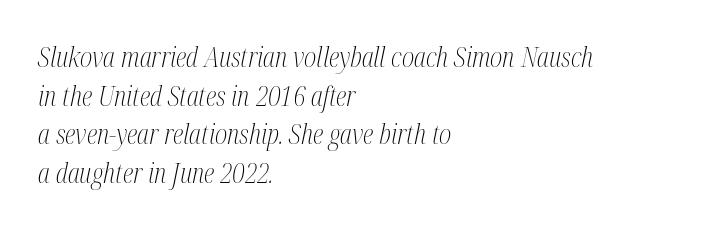
The strokes are not fattened; the text isn't bold. These lines sit exactly where default settings would place them. This rendering uses left alignment, leaving the right contour irregular. You can tell it's italic because the verticals aren't actually vertical.
